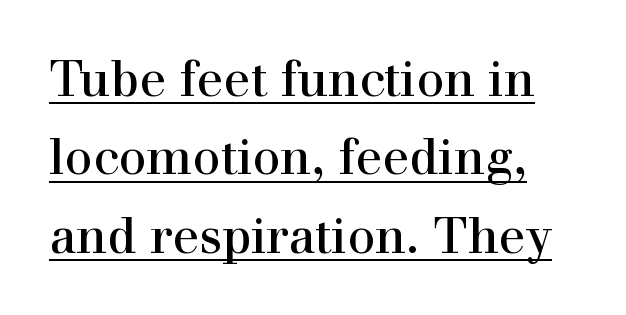
A light-to-regular cut is what we see here. The lettering stays uniformly vertical, giving the passage a roman look. A typesetter would call this proportional, since set widths differ per character. Beneath each row of characters lies a ruled line.
